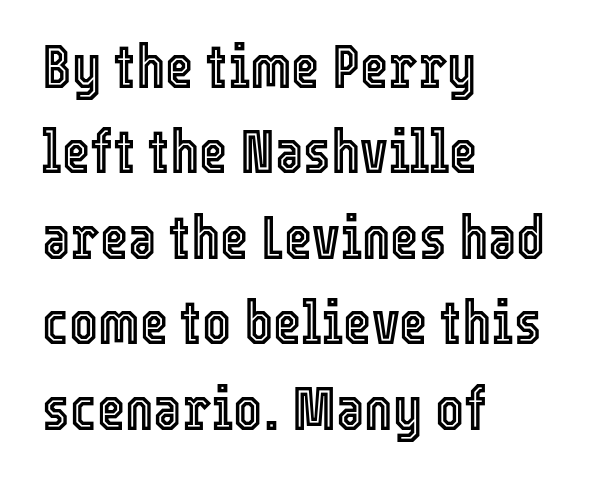
Is this a fixed-width face? No — the glyphs have proportional, varying widths. Does extra space separate the letters? No, they use regular spacing. The typesetter chose a ragged-right arrangement here. A normal amount of white space separates one row of letters from the next. This is the regular roman posture of the typeface. Glance below the letters and you will spot only blank space.
